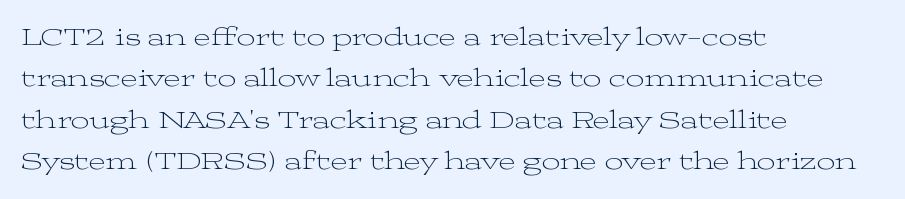
Each stroke keeps to a modest, everyday thickness or less. Whoever set this chose a conventional vertical rhythm. Caption: multi-line text, flush left, ragged right. Underlining? Definitely not there.
